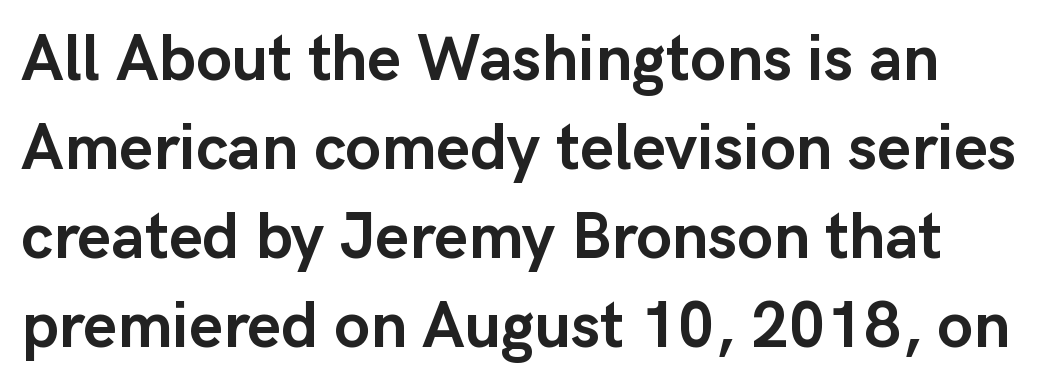
Q: Is the text bold? A: Yes.
Q: Is the text italic (slanted)? A: No, it is upright.
Q: Is the typeface a serif or a sans-serif typeface? A: Sans-serif.
Q: Is the text underlined? A: No.
Q: Is the spacing between letters normal or unusually wide? A: Normal.
Q: Is the spacing between lines tight, normal or loose? A: Normal.
Q: Width (condensed, normal, or wide)? A: Normal.
Q: Stroke contrast? A: Low.
Q: x-height? A: Medium.
Q: Monospaced? A: No.
